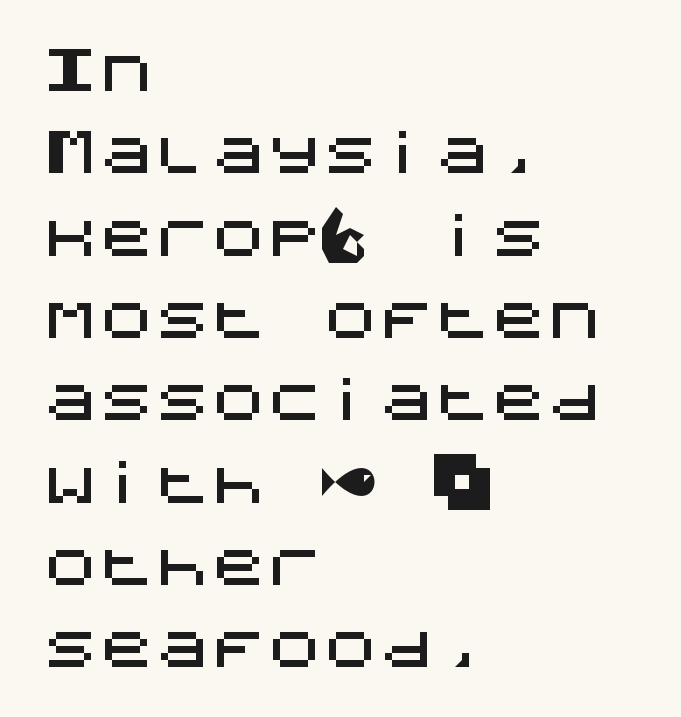
The image shows 56 px sans-serif type, upright; set left-aligned, normal line spacing (1.47x), normal letter spacing, not underlined; medium stroke contrast and a large x-height.
